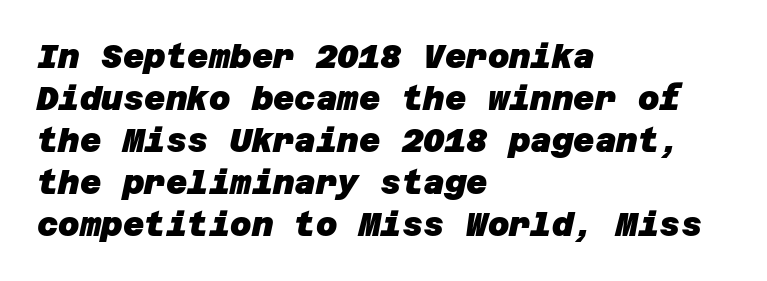
{"serif": "no", "bold": "yes", "weight": "heavy", "width": "normal", "stroke_contrast": "low", "x_height": "large", "underline": "no", "align": "left", "line_spacing": "normal", "line_spacing_ratio": 1.27, "letter_spacing": "normal", "letter_spacing_em": 0.0, "glyph_px": 33}
